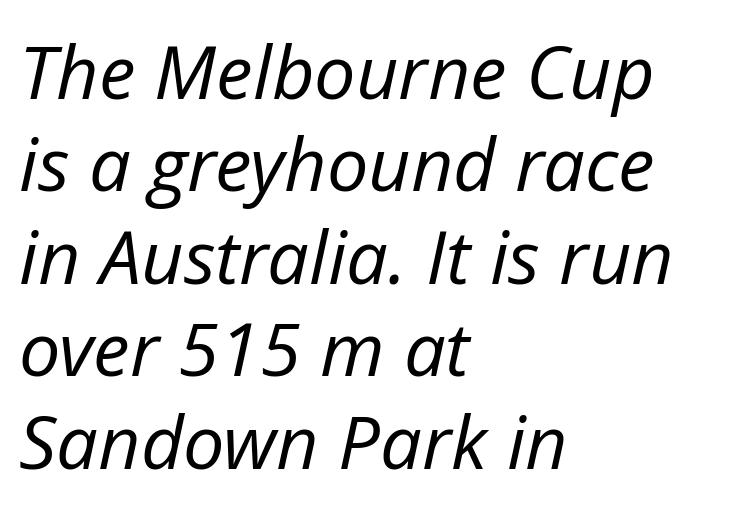
Q: Is the text bold? A: No.
Q: Is the text italic (slanted)? A: Yes, it leans right by about 12 degrees.
Q: Is the text underlined? A: No.
Q: How is the paragraph aligned? A: Left-aligned.
Q: Is the spacing between letters normal or unusually wide? A: Normal.
Q: Is the spacing between lines tight, normal or loose? A: Normal.
Q: Width (condensed, normal, or wide)? A: Normal.
Q: Stroke contrast? A: Low.
Q: x-height? A: Medium.
Q: Monospaced? A: No.
